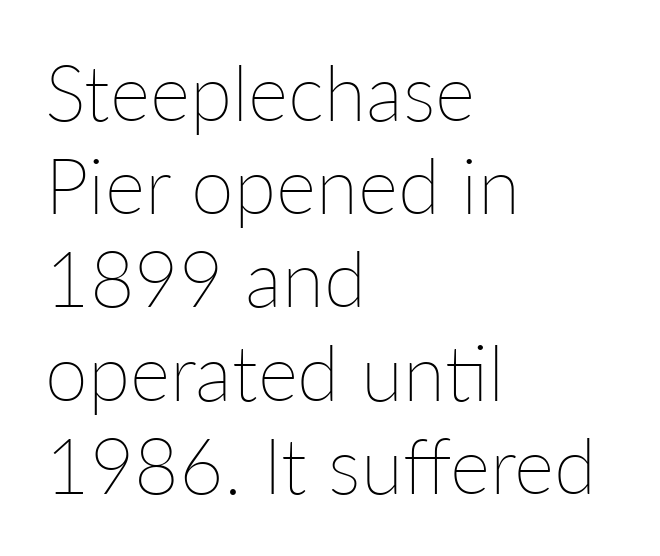
Q: Is the text bold? A: No.
Q: Is the text italic (slanted)? A: No, it is upright.
Q: Is the text underlined? A: No.
Q: How is the paragraph aligned? A: Left-aligned.
Q: Is the spacing between letters normal or unusually wide? A: Normal.
Q: Width (condensed, normal, or wide)? A: Normal.
Q: Stroke contrast? A: Low.
Q: x-height? A: Medium.
Q: Monospaced? A: No.
